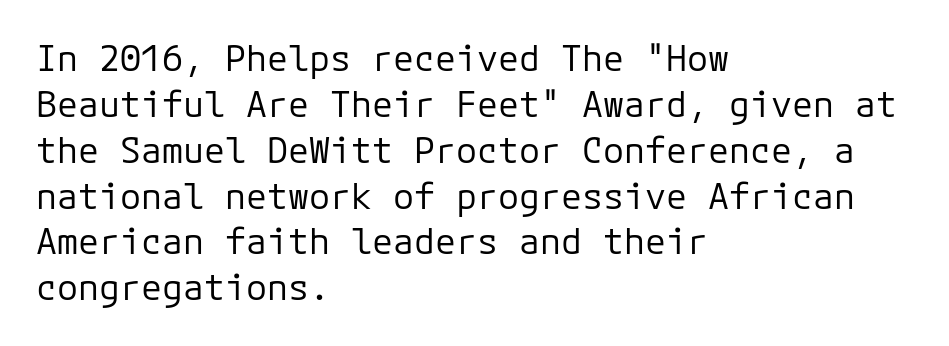
{"serif": "no", "italic": "no", "bold": "no", "weight": "regular", "width": "normal", "stroke_contrast": "low", "x_height": "medium", "underline": "no", "align": "left", "line_spacing": "normal", "line_spacing_ratio": 1.31, "letter_spacing": "normal", "letter_spacing_em": 0.0, "glyph_px": 35}
